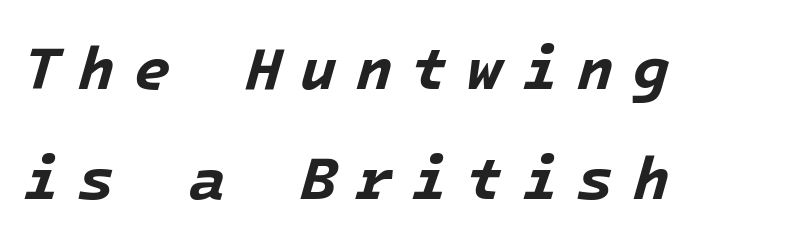
The specimen reads as italic at a glance. Plain, unruled lines of type. Caption: bold face, heavy strokes. The setting favours the left margin, as ordinary paragraphs usually do. Students, note that the glyphs here are deliberately spaced far apart.
